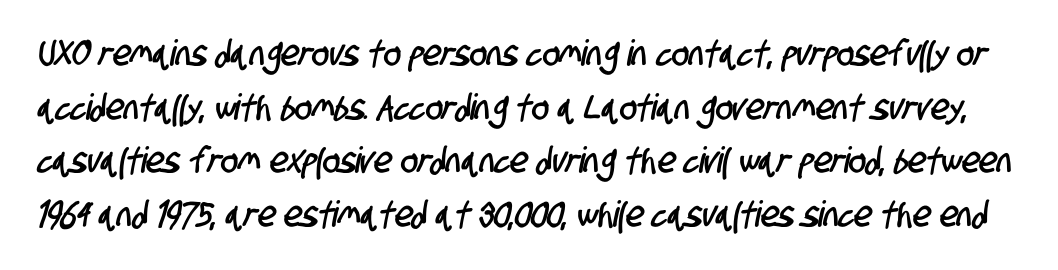
{"serif": "no", "width": "condensed", "stroke_contrast": "low", "x_height": "large", "monospaced": "no", "underline": "no", "line_spacing": "normal", "line_spacing_ratio": 1.49, "letter_spacing": "normal", "letter_spacing_em": 0.0, "glyph_px": 36}
